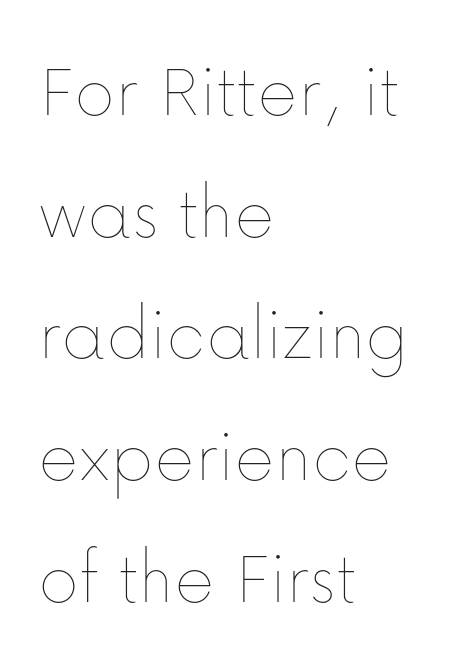
Q: Is the text bold? A: No.
Q: Is the text italic (slanted)? A: No, it is upright.
Q: Is the text underlined? A: No.
Q: How is the paragraph aligned? A: Left-aligned.
Q: Is the spacing between letters normal or unusually wide? A: Normal.
Q: Is the spacing between lines tight, normal or loose? A: Normal.
Q: Width (condensed, normal, or wide)? A: Normal.
Q: Stroke contrast? A: Low.
Q: x-height? A: Medium.
Q: Monospaced? A: No.
